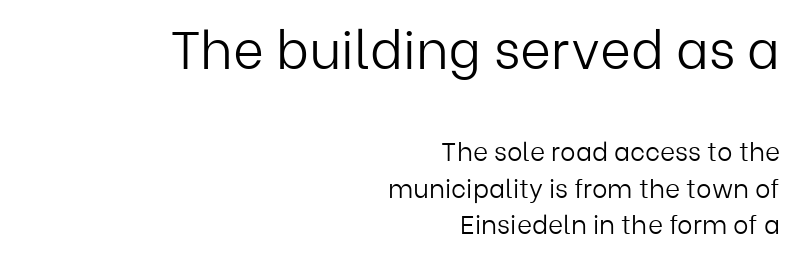
Q: Is the text bold? A: No.
Q: Is the text italic (slanted)? A: No, it is upright.
Q: Is the typeface a serif or a sans-serif typeface? A: Sans-serif.
Q: Is the text underlined? A: No.
Q: How is the paragraph aligned? A: Right-aligned.
Q: Is the spacing between letters normal or unusually wide? A: Normal.
Q: Is the spacing between lines tight, normal or loose? A: Normal.
Q: Which block of text is set in a larger size, the first (top) or the second (bottom)? A: The first (top) one.
Q: Width (condensed, normal, or wide)? A: Normal.
Q: Stroke contrast? A: Low.
Q: x-height? A: Medium.
Q: Monospaced? A: No.
